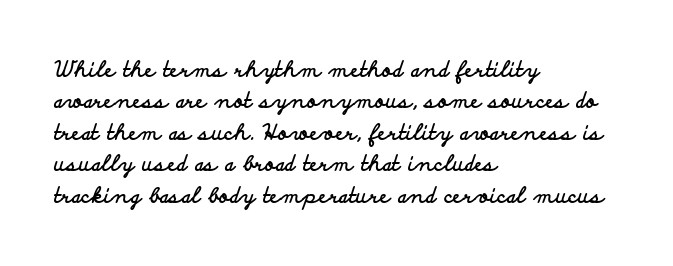
{"bold": "yes", "underline": "no", "align": "left", "line_spacing": "normal", "line_spacing_ratio": 1.5, "letter_spacing": "normal", "letter_spacing_em": 0.0, "glyph_px": 21}
